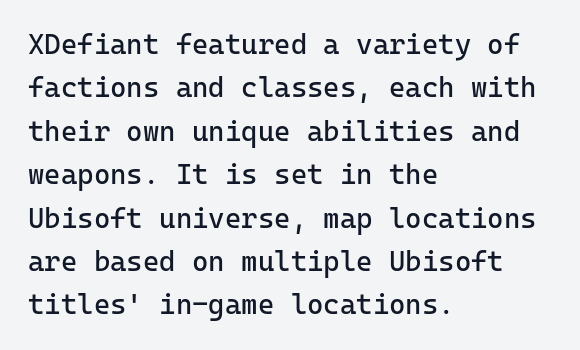
Q: Is the text bold? A: No.
Q: Is the text italic (slanted)? A: No, it is upright.
Q: Is the typeface a serif or a sans-serif typeface? A: Sans-serif.
Q: Is the text underlined? A: No.
Q: How is the paragraph aligned? A: Left-aligned.
Q: Is the spacing between letters normal or unusually wide? A: Normal.
Q: Is the spacing between lines tight, normal or loose? A: Normal.
Q: Width (condensed, normal, or wide)? A: Normal.
Q: Stroke contrast? A: Low.
Q: x-height? A: Medium.
Q: Monospaced? A: Yes.
